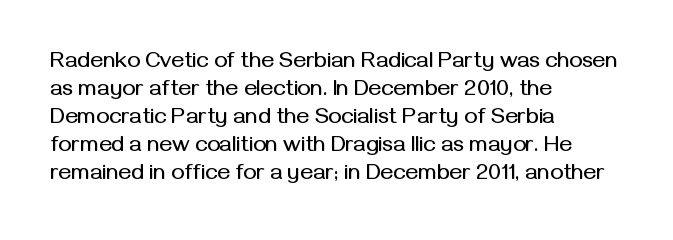
Q: Is the text italic (slanted)? A: No, it is upright.
Q: Is the text underlined? A: No.
Q: How is the paragraph aligned? A: Left-aligned.
Q: Is the spacing between letters normal or unusually wide? A: Normal.
Q: Is the spacing between lines tight, normal or loose? A: Normal.
